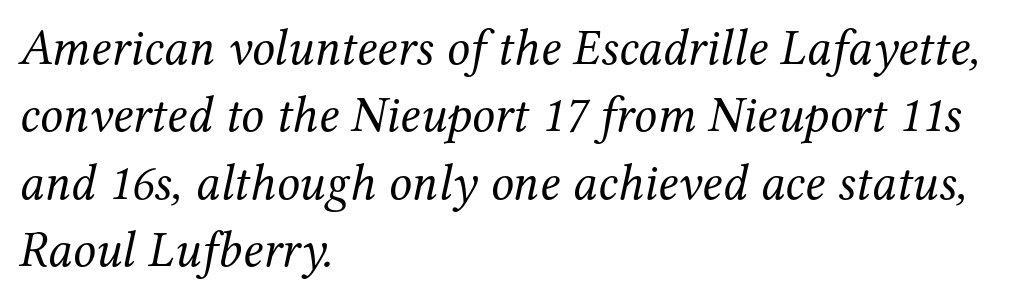
Q: Is the text bold? A: No.
Q: Is the text italic (slanted)? A: Yes, it leans right by about 12 degrees.
Q: Is the typeface a serif or a sans-serif typeface? A: Serif.
Q: Is the text underlined? A: No.
Q: How is the paragraph aligned? A: Left-aligned.
Q: Is the spacing between letters normal or unusually wide? A: Normal.
Q: Is the spacing between lines tight, normal or loose? A: Normal.
Q: Width (condensed, normal, or wide)? A: Normal.
Q: Stroke contrast? A: Medium.
Q: x-height? A: Medium.
Q: Monospaced? A: No.
